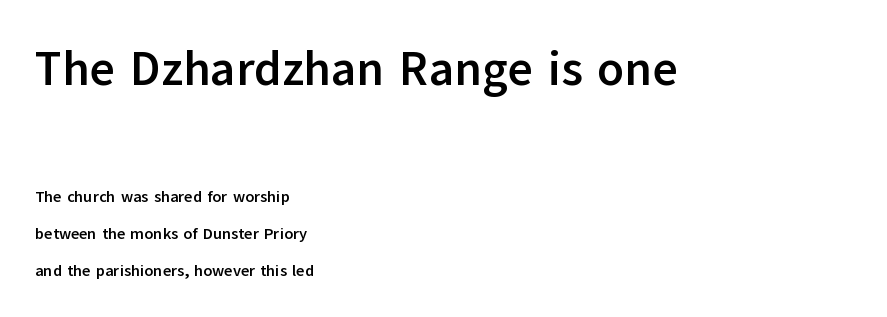
{"serif": "no", "italic": "no", "bold": "yes", "weight": "semibold", "width": "normal", "stroke_contrast": "low", "x_height": "medium", "monospaced": "no", "underline": "no", "align": "left", "line_spacing": "loose", "line_spacing_ratio": 2.32, "letter_spacing": "normal", "letter_spacing_em": 0.0, "larger_block": "first", "size_ratio": 3.0, "glyph_px": 48}
